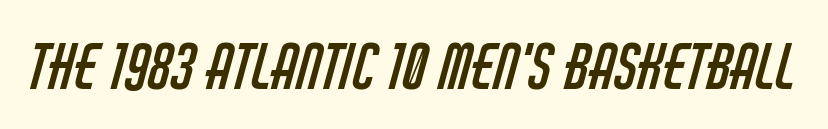
{"serif": "no", "bold": "no", "weight": "regular", "width": "condensed", "stroke_contrast": "low", "x_height": "large", "monospaced": "no", "underline": "no", "letter_spacing": "normal", "letter_spacing_em": 0.0, "glyph_px": 62}
